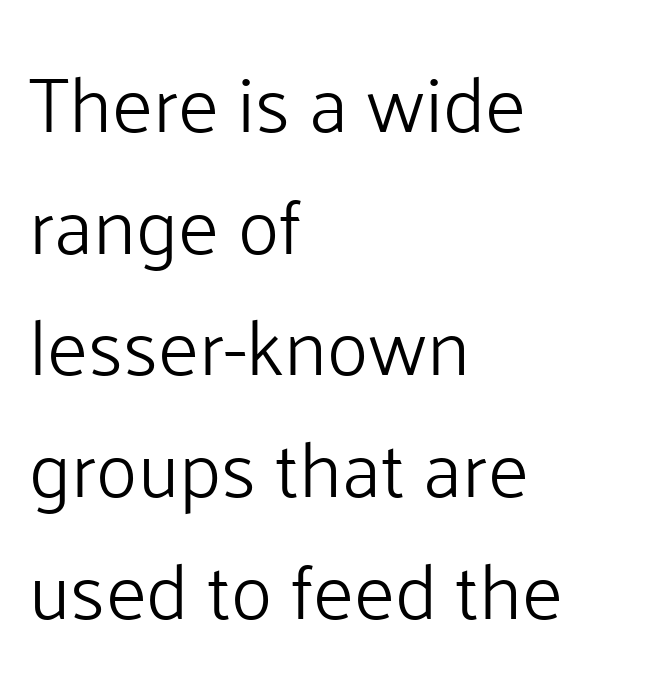
Think standard paragraph weight, or any step lighter than that. Lines of text with bare space underneath. Each letter keeps its own natural width here, so spacing adapts to shape. The passage shown is typeset with a sans-serif family. Normally led — the rows are evenly, conventionally spaced. A student would call this left alignment; a typographer would say flush left, rag right.
